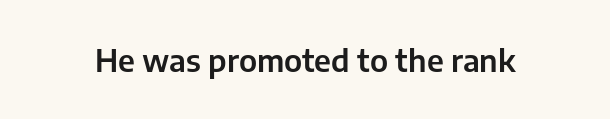
{"serif": "no", "italic": "no", "width": "normal", "stroke_contrast": "low", "x_height": "medium", "monospaced": "no", "underline": "no", "letter_spacing": "normal", "letter_spacing_em": 0.0, "glyph_px": 31}
